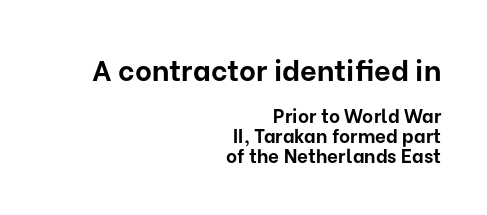
Posture: straight, roman, zero tilt. Typesetter's note — upper block bumped up in size, lower block left smaller. Students, observe: this is what under-led, compact text looks like. The rag falls on the left side of this text block. The sample has been set heavy, in full bold.
